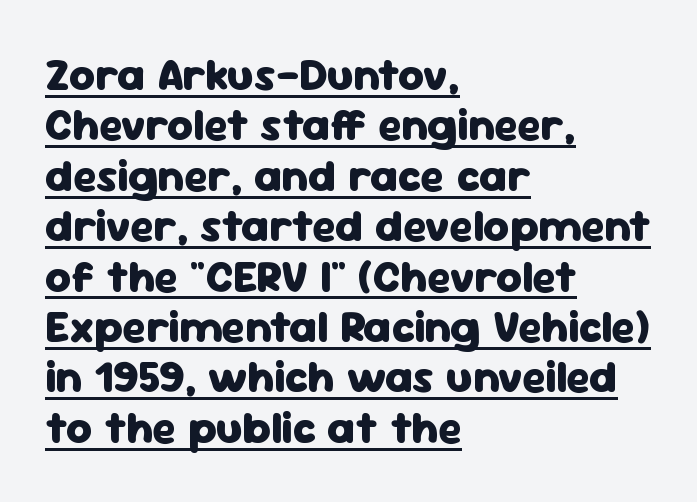
Each letter keeps its own natural width here, so spacing adapts to shape. Looks like someone drew a line under every word here. The letters sit at their default tracking, neither squeezed nor spread. Is there any slant? The stems are plumb.
